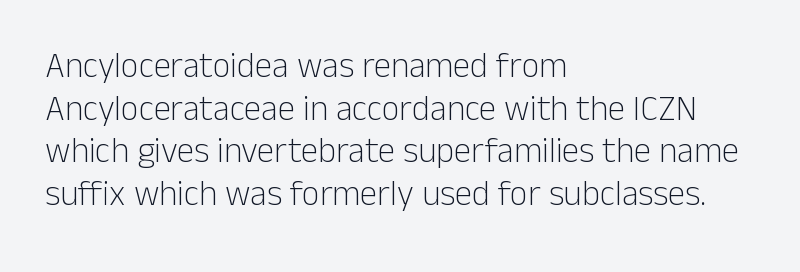
The image shows 35 px light sans-serif type, upright; set left-aligned, line spacing 1.22x, normal letter spacing, not underlined; low stroke contrast and a medium x-height.
